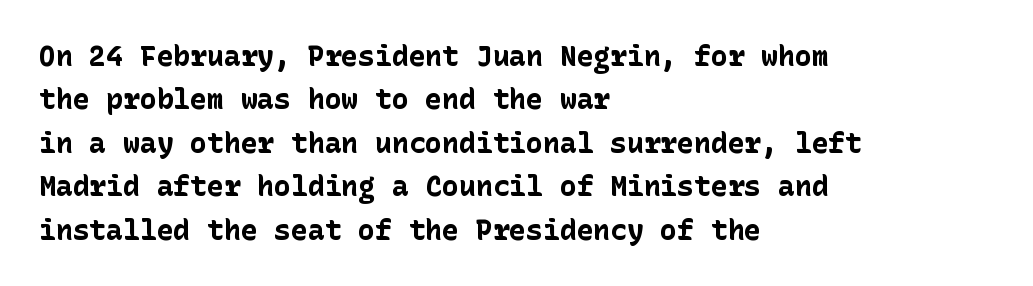
The typography opts for an upright posture over an oblique one. Set as a true bold cut, around the 700 mark. One glance says typical: line gaps are just what's usual. The face used here is a sans, in the tradition of grotesques and geometrics.
